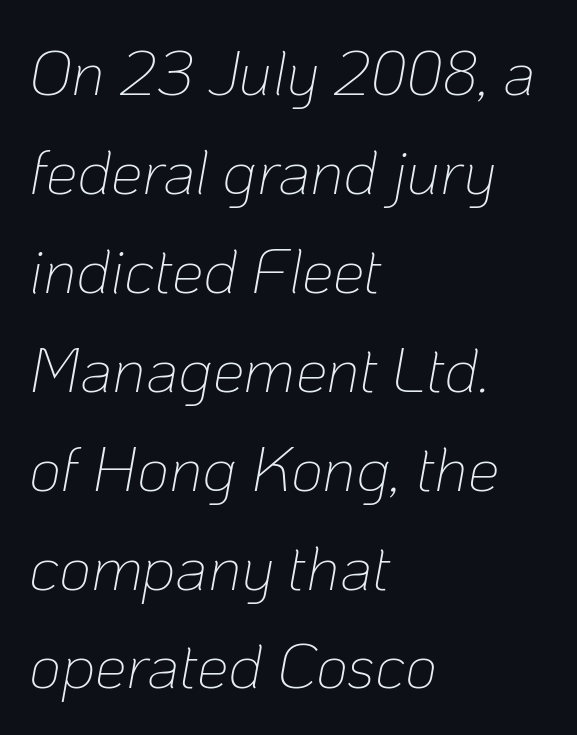
The image shows 63 px thin type, italic (leaning right); set left-aligned, normal line spacing (1.57x), normal letter spacing, not underlined; low stroke contrast and a medium x-height.
